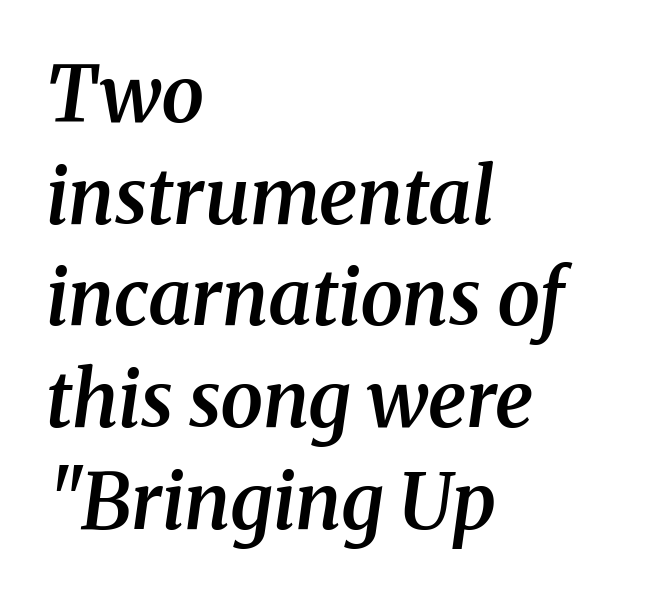
The image shows 77 px semibold serif type, italic (leaning right); set left-aligned, normal line spacing (1.32x), normal letter spacing, not underlined; medium stroke contrast and a medium x-height.
